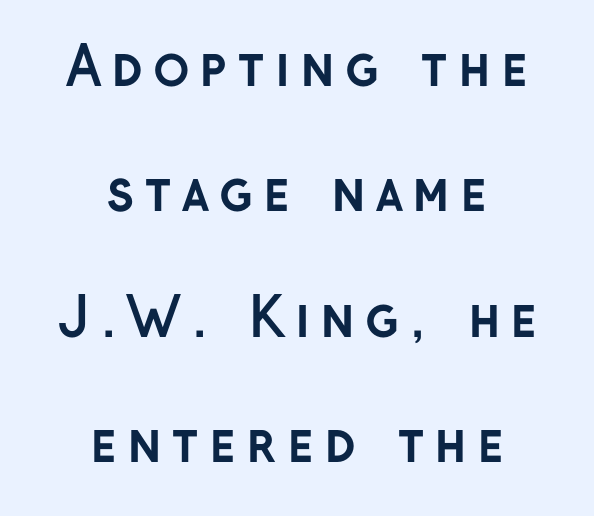
The image shows 54 px semibold sans-serif type, upright; set centered, loose line spacing (2.32x), not underlined; low stroke contrast and a medium x-height.
